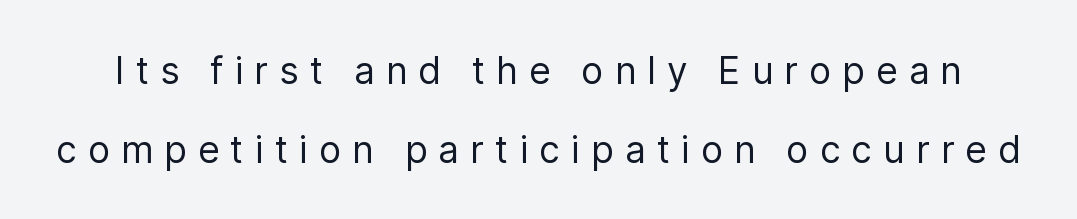
The image shows 37 px regular-weight sans-serif type, upright; set loose line spacing (2.13x), unusually wide letter spacing (+0.3 em), not underlined; low stroke contrast and a medium x-height.
